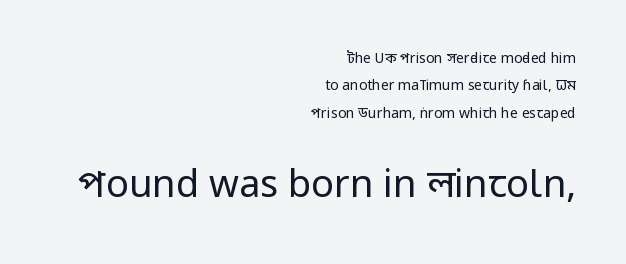
{"serif": "no", "italic": "no", "bold": "no", "weight": "regular", "width": "condensed", "stroke_contrast": "low", "x_height": "large", "monospaced": "no", "underline": "no", "align": "right", "line_spacing": "loose", "line_spacing_ratio": 1.95, "letter_spacing": "normal", "letter_spacing_em": 0.0, "larger_block": "second", "size_ratio": 2.71, "glyph_px": 38}
